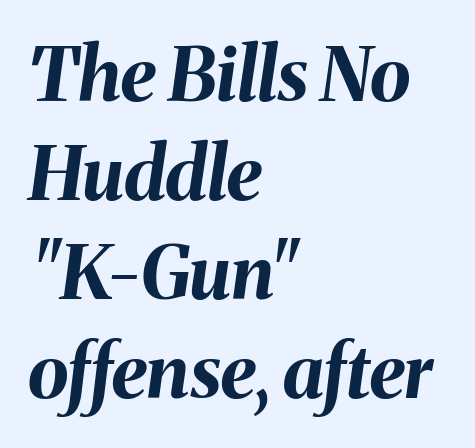
{"italic": "yes", "lean": "right", "slant_degrees": 8, "bold": "yes", "weight": "bold", "width": "normal", "stroke_contrast": "medium", "x_height": "medium", "monospaced": "no", "underline": "no", "align": "left", "line_spacing": "normal", "line_spacing_ratio": 1.34, "letter_spacing": "normal", "letter_spacing_em": 0.0, "glyph_px": 74}
